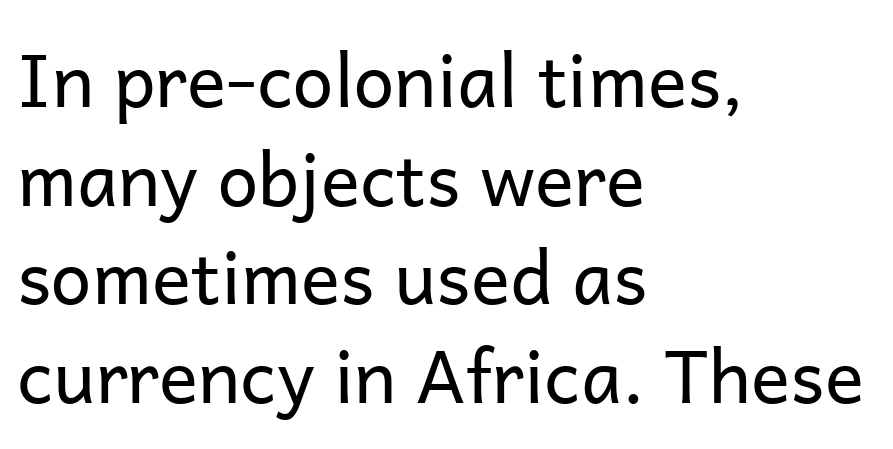
{"serif": "no", "italic": "no", "bold": "no", "weight": "regular", "width": "normal", "stroke_contrast": "low", "x_height": "medium", "monospaced": "no", "underline": "no", "align": "left", "line_spacing": "normal", "line_spacing_ratio": 1.35, "letter_spacing": "normal", "letter_spacing_em": 0.0, "glyph_px": 73}
